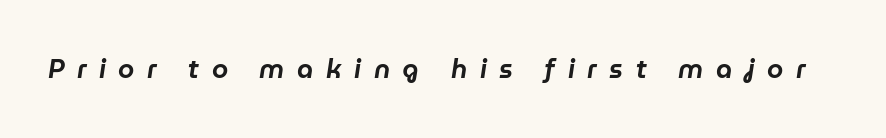
{"italic": "yes", "lean": "right", "slant_degrees": 9, "underline": "no", "letter_spacing": "wide", "letter_spacing_em": 0.48, "glyph_px": 26}
